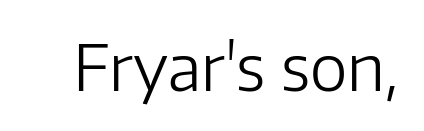
The image shows 64 px light sans-serif type, upright; set normal letter spacing, not underlined; low stroke contrast and a medium x-height.
